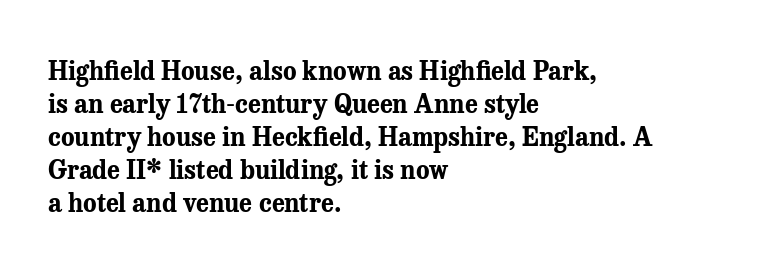
Q: Is the text bold? A: Yes.
Q: Is the text italic (slanted)? A: No, it is upright.
Q: Is the text underlined? A: No.
Q: How is the paragraph aligned? A: Left-aligned.
Q: Is the spacing between letters normal or unusually wide? A: Normal.
Q: Is the spacing between lines tight, normal or loose? A: Normal.
